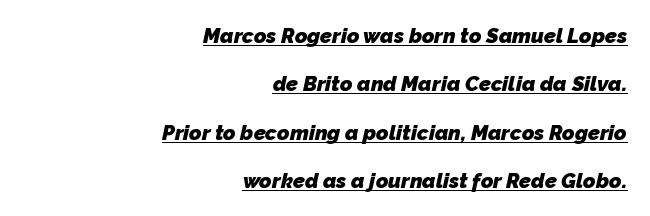
Q: Is the text bold? A: Yes.
Q: Is the text underlined? A: Yes.
Q: How is the paragraph aligned? A: Right-aligned.
Q: Is the spacing between letters normal or unusually wide? A: Normal.
Q: Is the spacing between lines tight, normal or loose? A: Loose.
